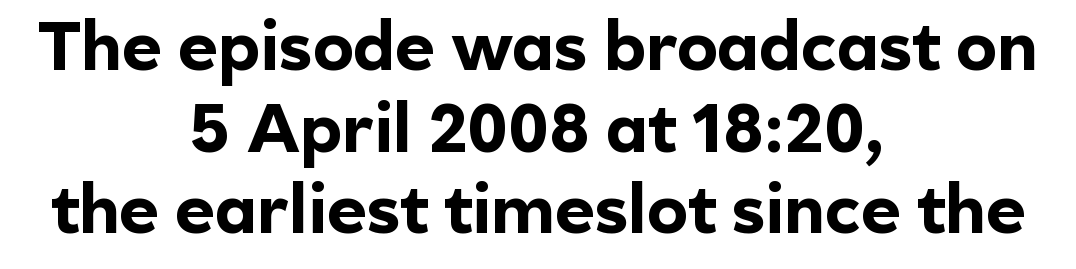
{"serif": "no", "italic": "no", "bold": "yes", "weight": "bold", "width": "normal", "x_height": "medium", "monospaced": "no", "underline": "no", "align": "center", "line_spacing_ratio": 1.2, "letter_spacing": "normal", "letter_spacing_em": 0.0, "glyph_px": 68}
